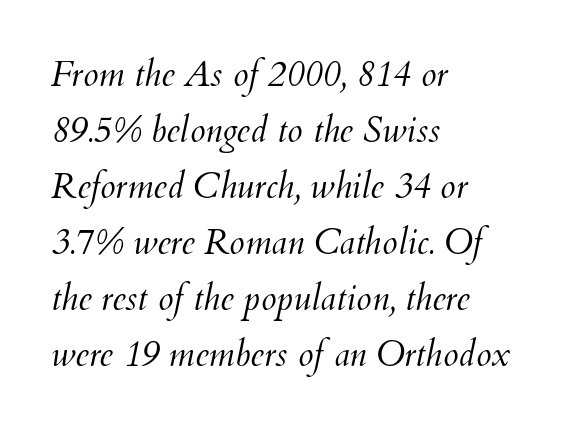
{"italic": "yes", "lean": "right", "slant_degrees": 12, "bold": "no", "weight": "light", "width": "normal", "stroke_contrast": "medium", "x_height": "small", "monospaced": "no", "underline": "no", "align": "left", "line_spacing": "normal", "line_spacing_ratio": 1.6, "letter_spacing": "normal", "letter_spacing_em": 0.0, "glyph_px": 35}
